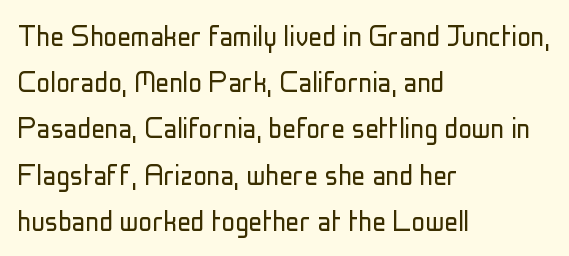
Unlike a traditional serif, this face leaves its strokes unadorned. The rendering keeps characters at their native spacing. A student would call this left alignment; a typographer would say flush left, rag right. Summary of vertical rhythm: regular, with standard interline spacing. The letters advance in unequal steps, a hallmark of proportional type. The cut favours lightness, reaching ordinary text weight at its darkest.
